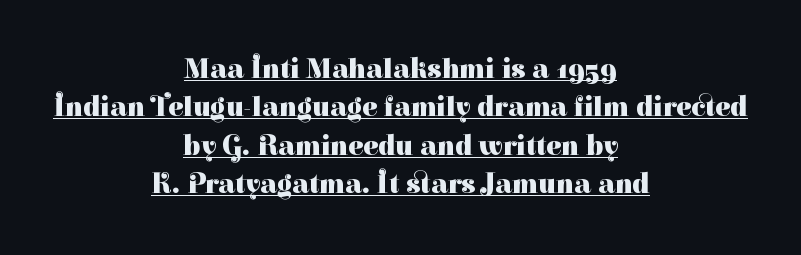
Q: Is the text bold? A: Yes.
Q: Is the text italic (slanted)? A: No, it is upright.
Q: Is the typeface a serif or a sans-serif typeface? A: Serif.
Q: Is the text underlined? A: Yes.
Q: How is the paragraph aligned? A: Centered.
Q: Is the spacing between letters normal or unusually wide? A: Normal.
Q: Is the spacing between lines tight, normal or loose? A: Normal.
Q: Width (condensed, normal, or wide)? A: Normal.
Q: Stroke contrast? A: High.
Q: x-height? A: Medium.
Q: Monospaced? A: No.
